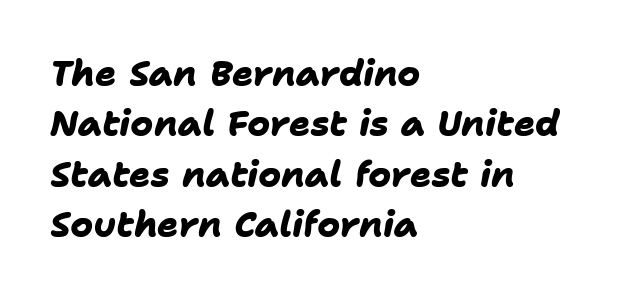
Q: Is the text bold? A: Yes.
Q: Is the typeface a serif or a sans-serif typeface? A: Sans-serif.
Q: Is the text underlined? A: No.
Q: How is the paragraph aligned? A: Left-aligned.
Q: Is the spacing between letters normal or unusually wide? A: Normal.
Q: Is the spacing between lines tight, normal or loose? A: Normal.
Q: Width (condensed, normal, or wide)? A: Normal.
Q: Stroke contrast? A: Low.
Q: x-height? A: Medium.
Q: Monospaced? A: No.
